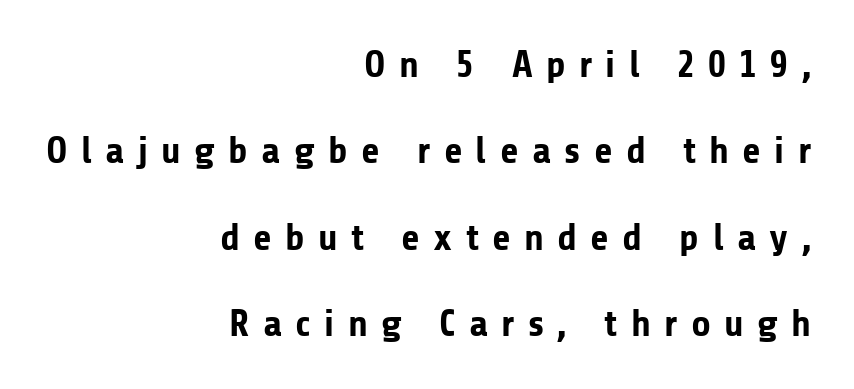
{"serif": "no", "italic": "no", "bold": "yes", "weight": "bold", "width": "normal", "stroke_contrast": "low", "x_height": "medium", "monospaced": "no", "underline": "no", "align": "right", "line_spacing": "loose", "line_spacing_ratio": 2.27, "letter_spacing": "wide", "letter_spacing_em": 0.35, "glyph_px": 38}
